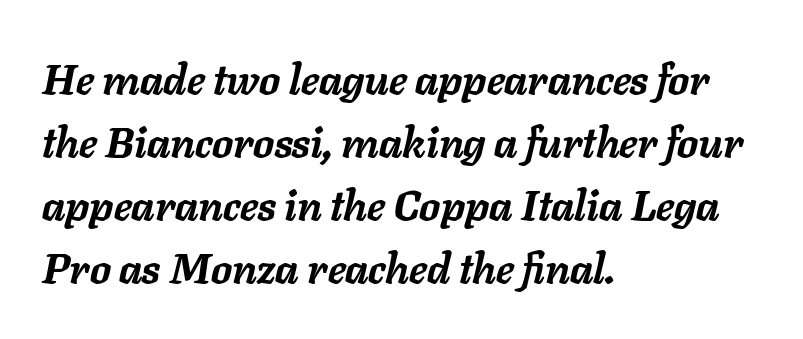
The image shows 42 px semibold type, italic (leaning right); set left-aligned, normal line spacing (1.5x), normal letter spacing, not underlined; low stroke contrast and a medium x-height.
